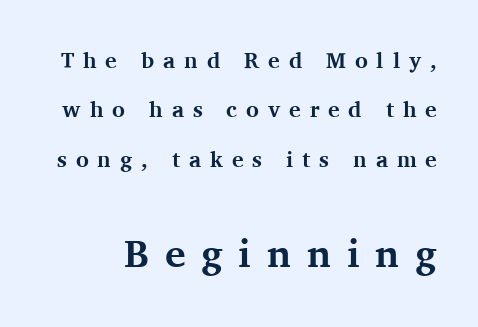
{"serif": "yes", "italic": "no", "bold": "yes", "weight": "bold", "width": "normal", "stroke_contrast": "medium", "x_height": "medium", "monospaced": "no", "underline": "no", "line_spacing": "loose", "line_spacing_ratio": 2.24, "letter_spacing": "wide", "letter_spacing_em": 0.4, "larger_block": "second", "size_ratio": 1.77, "glyph_px": 39}
